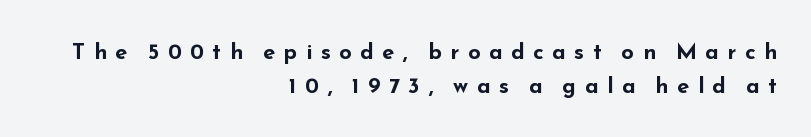
Q: Is the text bold? A: Yes.
Q: Is the text italic (slanted)? A: No, it is upright.
Q: Is the text underlined? A: No.
Q: How is the paragraph aligned? A: Right-aligned.
Q: Is the spacing between letters normal or unusually wide? A: Unusually wide.
Q: Is the spacing between lines tight, normal or loose? A: Normal.
